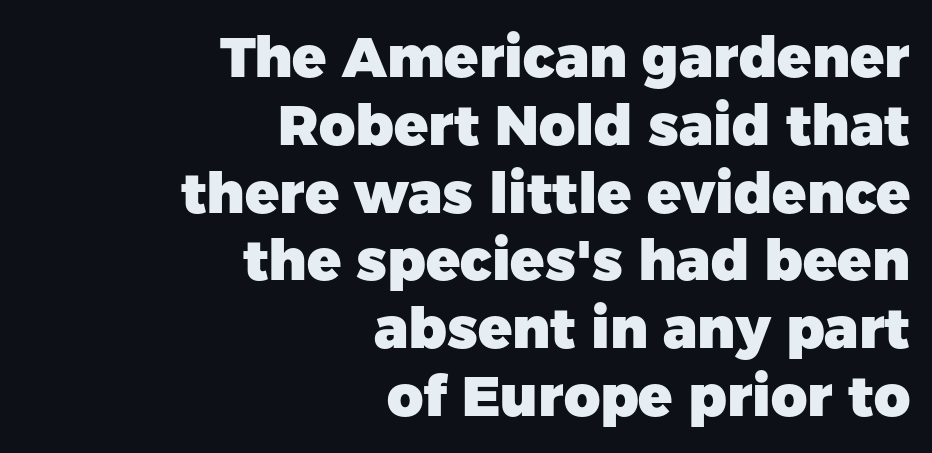
{"serif": "no", "italic": "no", "bold": "yes", "weight": "heavy", "width": "normal", "stroke_contrast": "low", "x_height": "medium", "monospaced": "no", "underline": "no", "align": "right", "line_spacing_ratio": 1.21, "letter_spacing": "normal", "letter_spacing_em": 0.0, "glyph_px": 56}
